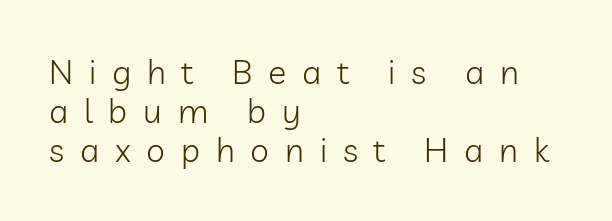
Q: Is the text bold? A: No.
Q: Is the text italic (slanted)? A: No, it is upright.
Q: Is the typeface a serif or a sans-serif typeface? A: Sans-serif.
Q: Is the text underlined? A: No.
Q: How is the paragraph aligned? A: Left-aligned.
Q: Is the spacing between letters normal or unusually wide? A: Unusually wide.
Q: Is the spacing between lines tight, normal or loose? A: Tight.
Q: Width (condensed, normal, or wide)? A: Normal.
Q: Stroke contrast? A: Low.
Q: x-height? A: Medium.
Q: Monospaced? A: No.
